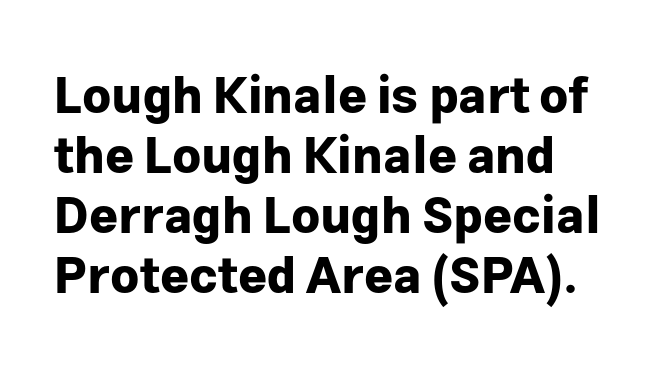
{"serif": "no", "italic": "no", "bold": "yes", "weight": "bold", "width": "normal", "stroke_contrast": "low", "x_height": "medium", "monospaced": "no", "underline": "no", "align": "left", "line_spacing_ratio": 1.2, "letter_spacing": "normal", "letter_spacing_em": 0.0, "glyph_px": 50}
